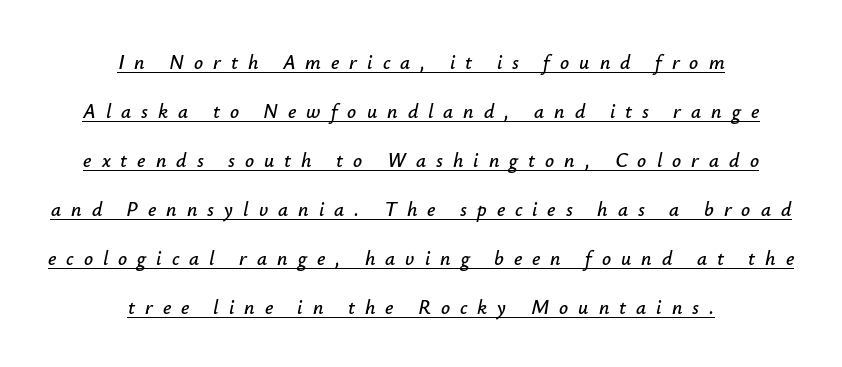
The image shows 20 px text type, italic (leaning right); set centered, loose line spacing (2.45x), unusually wide letter spacing (+0.5 em), underlined.
